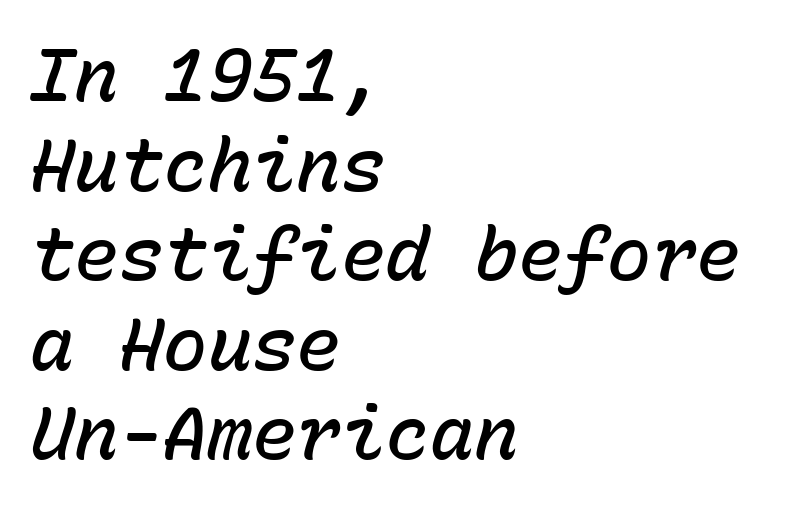
{"italic": "yes", "lean": "right", "slant_degrees": 15, "bold": "semi", "weight": "semibold", "width": "normal", "stroke_contrast": "low", "x_height": "medium", "monospaced": "yes", "underline": "no", "align": "left", "line_spacing_ratio": 1.21, "letter_spacing": "normal", "letter_spacing_em": 0.0, "glyph_px": 74}
